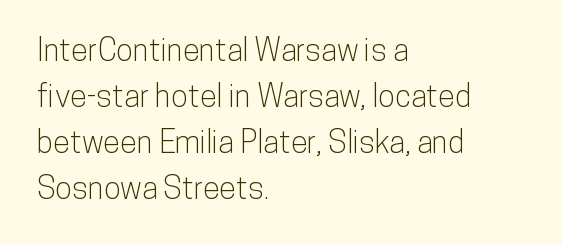
Q: Is the text italic (slanted)? A: No, it is upright.
Q: Is the typeface a serif or a sans-serif typeface? A: Sans-serif.
Q: Is the text underlined? A: No.
Q: How is the paragraph aligned? A: Left-aligned.
Q: Is the spacing between letters normal or unusually wide? A: Normal.
Q: Is the spacing between lines tight, normal or loose? A: Normal.
Q: Width (condensed, normal, or wide)? A: Condensed.
Q: Stroke contrast? A: Low.
Q: x-height? A: Medium.
Q: Monospaced? A: No.
